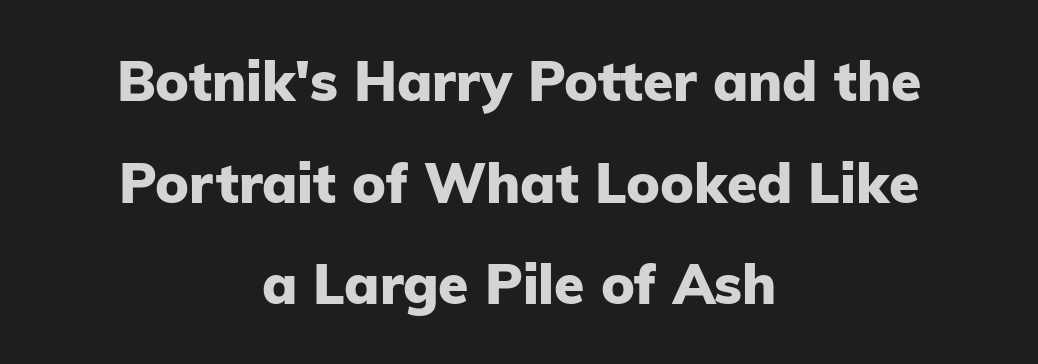
{"serif": "no", "italic": "no", "bold": "yes", "weight": "heavy", "width": "normal", "stroke_contrast": "low", "x_height": "medium", "monospaced": "no", "underline": "no", "align": "center", "line_spacing_ratio": 1.85, "letter_spacing": "normal", "letter_spacing_em": 0.0, "glyph_px": 55}
